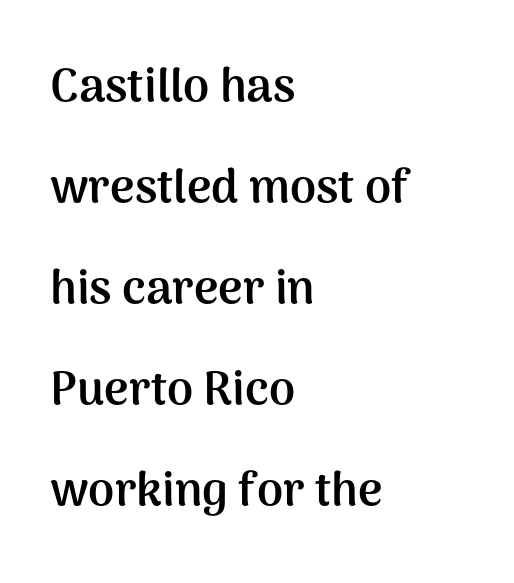
Does the leading feel generous? Absolutely, it's lavish. The rendering anchors every line to the left-hand side. Strong, thick strokes mark this as bold type. The letterforms sit shoulder to shoulder at normal distance. Character widths vary here, with narrow letters taking less room than wide ones. Honestly, there is no underline to notice here at all.
